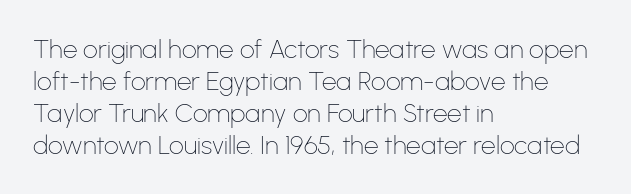
The passage shown is not underscored anywhere. Words appear dense and cohesive because spacing is normal. Alignment: flush left. Unlike italic type, these characters show no tilt at all.
